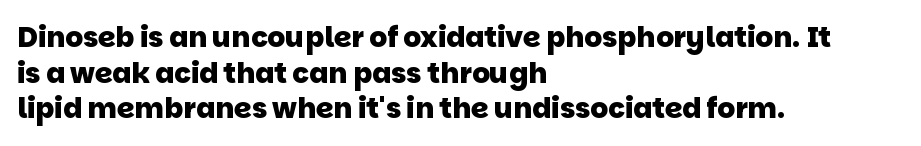
{"serif": "no", "bold": "yes", "weight": "heavy", "width": "normal", "stroke_contrast": "low", "x_height": "large", "monospaced": "no", "underline": "no", "align": "left", "line_spacing": "normal", "line_spacing_ratio": 1.27, "letter_spacing": "normal", "letter_spacing_em": 0.0, "glyph_px": 28}
